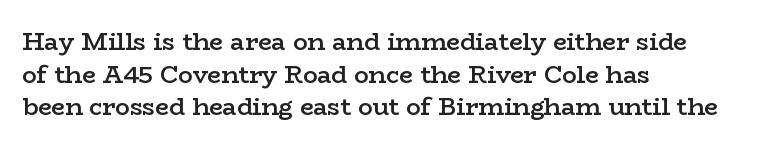
The image shows 24 px text type, upright; set left-aligned, normal line spacing (1.36x), normal letter spacing, not underlined.
